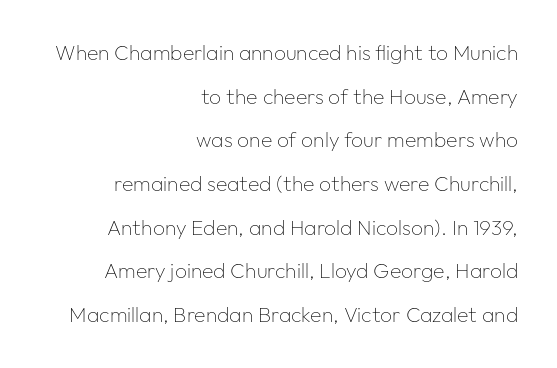
The image shows 21 px text type, upright; set right-aligned, loose line spacing (2.08x), normal letter spacing, not underlined.
